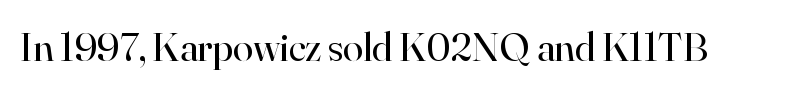
The zone under the glyphs is completely vacant. The letters advance in unequal steps, a hallmark of proportional type. You can tell it's not italic because the verticals are truly vertical. In terms of letterform style, serifs are clearly present. The passage shown is not bold in any degree. Caption: standard tracking, unaltered.
